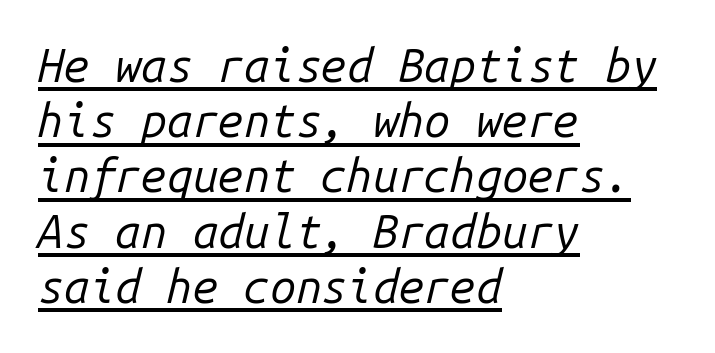
{"italic": "yes", "lean": "right", "slant_degrees": 14, "bold": "no", "weight": "regular", "width": "normal", "stroke_contrast": "low", "x_height": "medium", "monospaced": "yes", "underline": "yes", "align": "left", "line_spacing_ratio": 1.2, "letter_spacing": "normal", "letter_spacing_em": 0.0, "glyph_px": 46}
